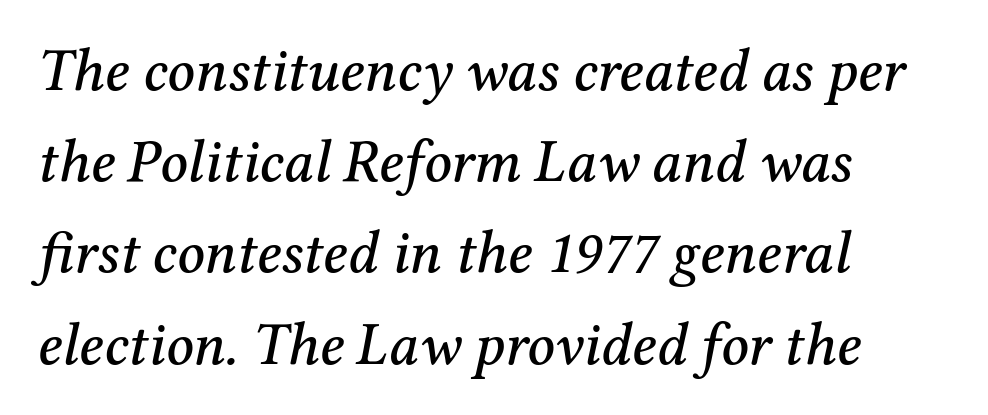
The image shows 60 px serif type, italic (leaning right); set left-aligned, normal line spacing (1.52x), normal letter spacing, not underlined; medium stroke contrast and a medium x-height.
